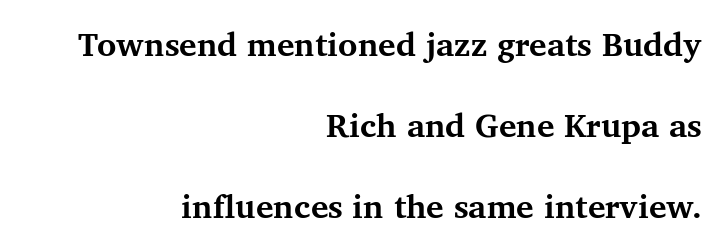
Looks like regular typesetting: each glyph gets only the width it needs. This rendering features lettering with no underline. Honestly, the letter spacing is just normal — you wouldn't notice it. Rows of type keep a wide berth in the vertical direction. The typesetting leans heavy: a genuine bold.
